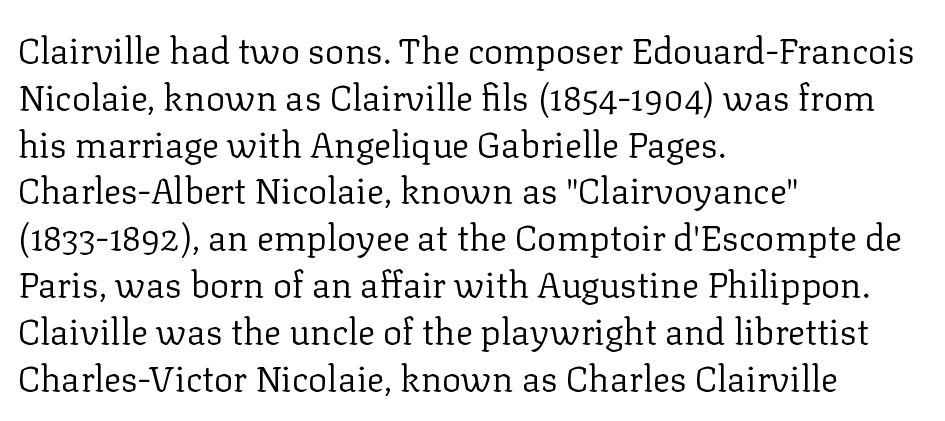
Letter spacing: default. To sum up the face: it has serifs. A typesetter would call this proportional, since set widths differ per character. The rendering uses a moderate line-height, typical for paragraphs.
